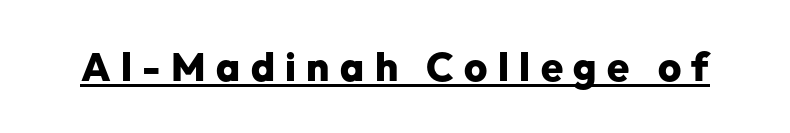
Unlike a traditional serif, this face leaves its strokes unadorned. Heavy-handed strokes throughout: this text is bold. Italic? Not at all — the glyphs are vertical. This sample uses expanded letter spacing, leaving extra air between glyphs.
